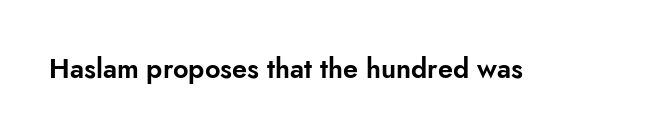
The image shows 27 px text type, upright; set normal letter spacing, not underlined.
